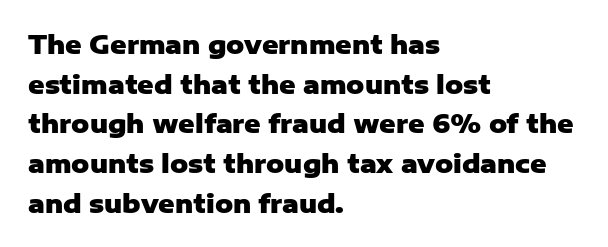
{"italic": "no", "bold": "yes", "underline": "no", "align": "left", "line_spacing": "normal", "line_spacing_ratio": 1.59, "letter_spacing": "normal", "letter_spacing_em": 0.0, "glyph_px": 25}
